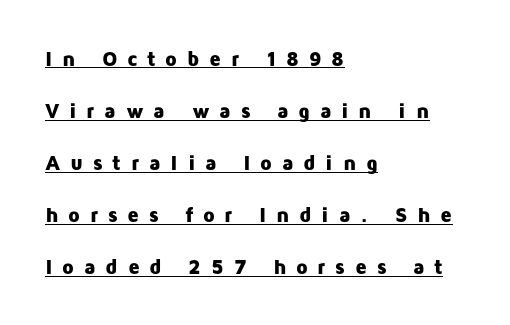
{"italic": "no", "bold": "yes", "underline": "yes", "align": "left", "line_spacing": "loose", "line_spacing_ratio": 2.48, "letter_spacing": "wide", "letter_spacing_em": 0.46, "glyph_px": 21}
